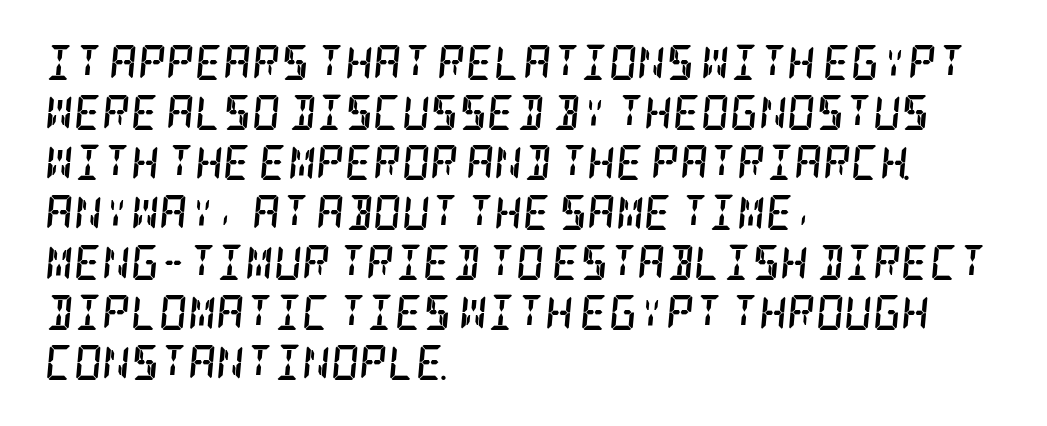
Q: Is the text bold? A: Yes.
Q: Is the text italic (slanted)? A: Yes, it leans right by about 5 degrees.
Q: Is the typeface a serif or a sans-serif typeface? A: Serif.
Q: Is the text underlined? A: No.
Q: How is the paragraph aligned? A: Left-aligned.
Q: Is the spacing between letters normal or unusually wide? A: Normal.
Q: Is the spacing between lines tight, normal or loose? A: Normal.
Q: Width (condensed, normal, or wide)? A: Condensed.
Q: Stroke contrast? A: Low.
Q: x-height? A: Large.
